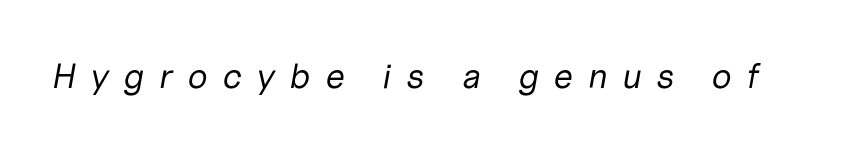
{"italic": "yes", "lean": "right", "slant_degrees": 10, "bold": "no", "weight": "regular", "width": "normal", "stroke_contrast": "low", "x_height": "medium", "monospaced": "no", "underline": "no", "letter_spacing": "wide", "letter_spacing_em": 0.41, "glyph_px": 35}
